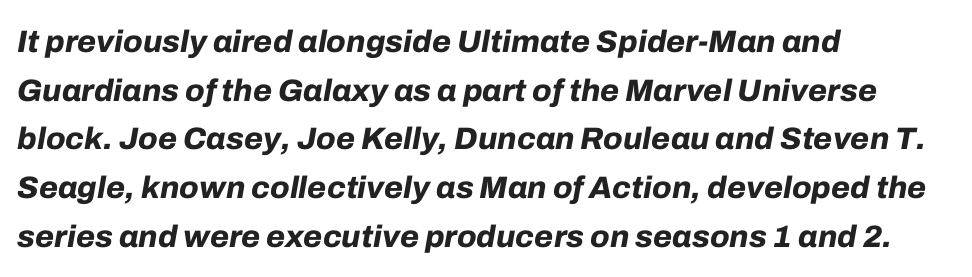
The image shows 31 px bold type, italic (leaning right); set left-aligned, normal line spacing (1.57x), normal letter spacing, not underlined; low stroke contrast and a medium x-height.
